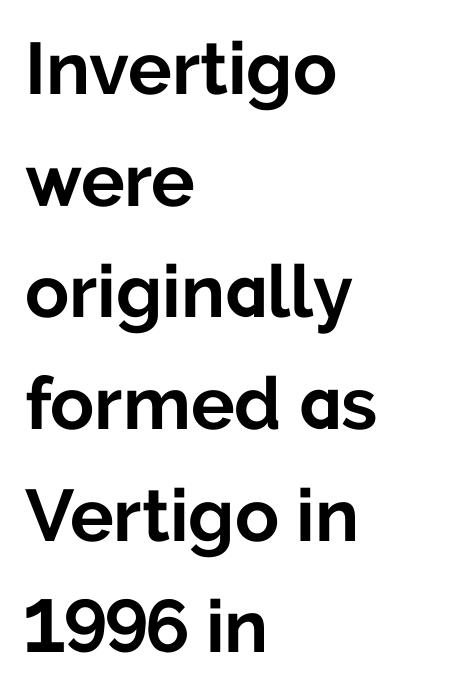
Q: Is the text bold? A: Yes.
Q: Is the text italic (slanted)? A: No, it is upright.
Q: Is the typeface a serif or a sans-serif typeface? A: Sans-serif.
Q: Is the text underlined? A: No.
Q: How is the paragraph aligned? A: Left-aligned.
Q: Is the spacing between letters normal or unusually wide? A: Normal.
Q: Is the spacing between lines tight, normal or loose? A: Normal.
Q: Width (condensed, normal, or wide)? A: Normal.
Q: Stroke contrast? A: Low.
Q: x-height? A: Medium.
Q: Monospaced? A: No.
